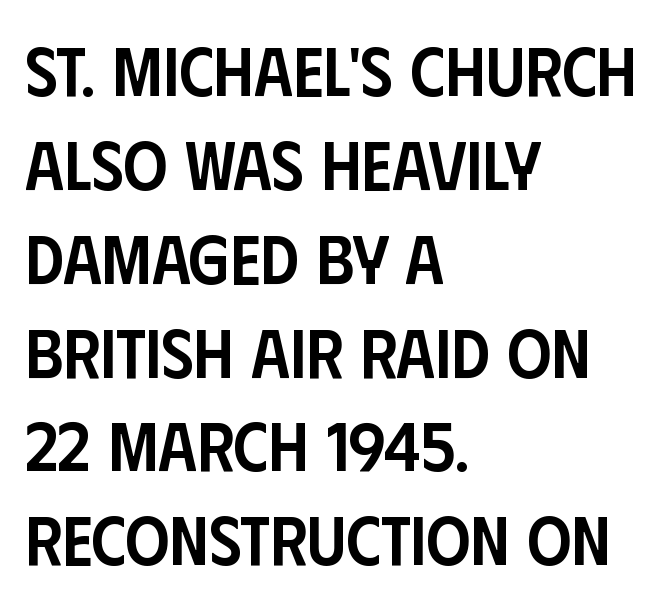
{"serif": "no", "italic": "no", "bold": "semi", "weight": "semibold", "width": "condensed", "stroke_contrast": "low", "x_height": "large", "monospaced": "no", "underline": "no", "align": "left", "line_spacing": "normal", "line_spacing_ratio": 1.36, "letter_spacing": "normal", "letter_spacing_em": 0.0, "glyph_px": 69}
